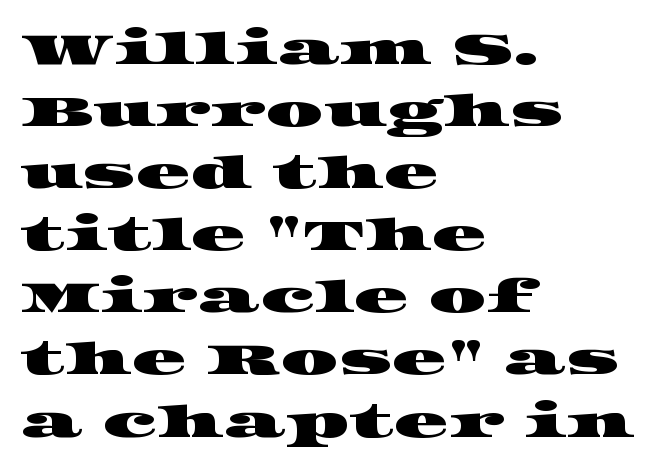
The image shows 45 px wide serif type; set left-aligned, normal line spacing (1.38x), normal letter spacing, not underlined; high stroke contrast and a large x-height.
